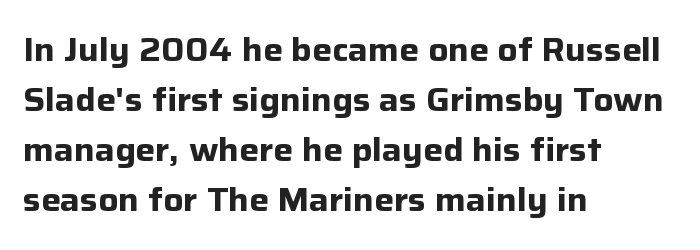
The image shows 33 px bold sans-serif type, upright; set left-aligned, normal line spacing (1.52x), normal letter spacing, not underlined; low stroke contrast and a medium x-height.
